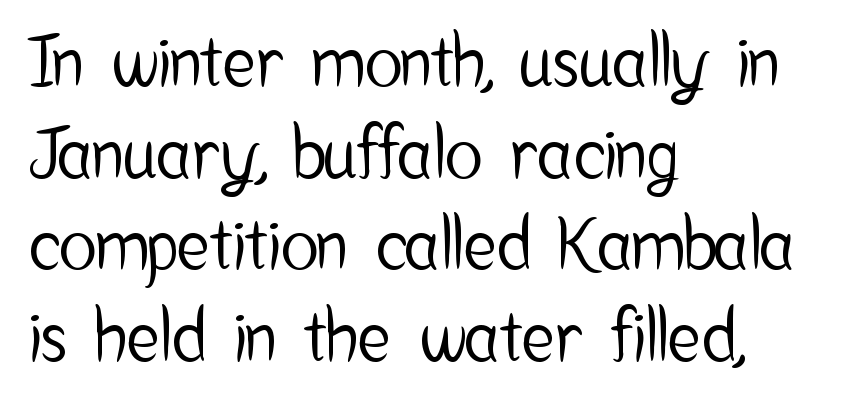
Q: Is the text italic (slanted)? A: No, it is upright.
Q: Is the typeface a serif or a sans-serif typeface? A: Sans-serif.
Q: Is the text underlined? A: No.
Q: How is the paragraph aligned? A: Left-aligned.
Q: Is the spacing between letters normal or unusually wide? A: Normal.
Q: Is the spacing between lines tight, normal or loose? A: Normal.
Q: Width (condensed, normal, or wide)? A: Condensed.
Q: Stroke contrast? A: Low.
Q: x-height? A: Medium.
Q: Monospaced? A: No.
